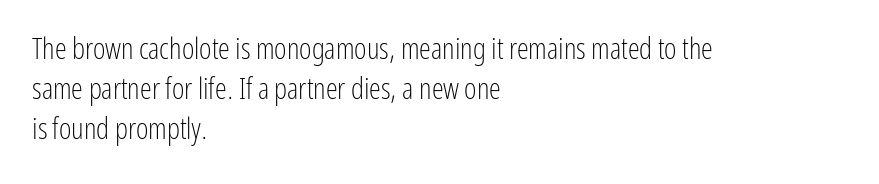
Caption: multi-line text, flush left, ragged right. The designer went with a sans here, leaving each stem footless. The designer left line spacing at the default. A quiet, ordinary-to-light weight characterises the typeface. The passage shown is not underscored anywhere. The passage shown is typed in a proportional face where columns would drift.
